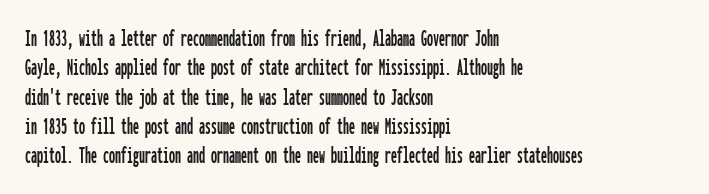
The image shows 24 px text type, upright; set left-aligned, line spacing 1.22x, normal letter spacing, not underlined.
